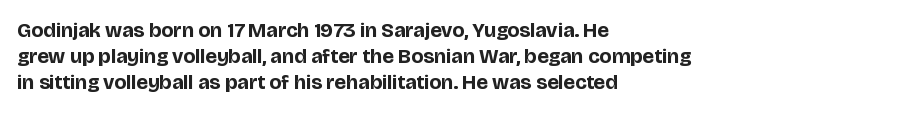
The image shows 21 px bold type, upright; set left-aligned, line spacing 1.24x, normal letter spacing, not underlined.
